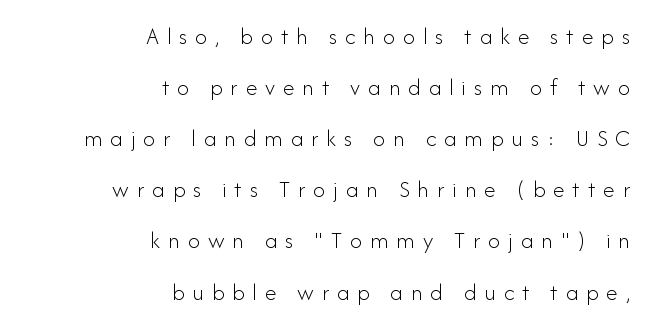
Ink coverage per letter is moderate at most. Every stem runs plumb, perpendicular to the baseline. The vertical gap from one line to the next is large. The rag falls on the left side of this text block. The words here are not underlined. Tracking value appears strongly positive — letters spread wide.
